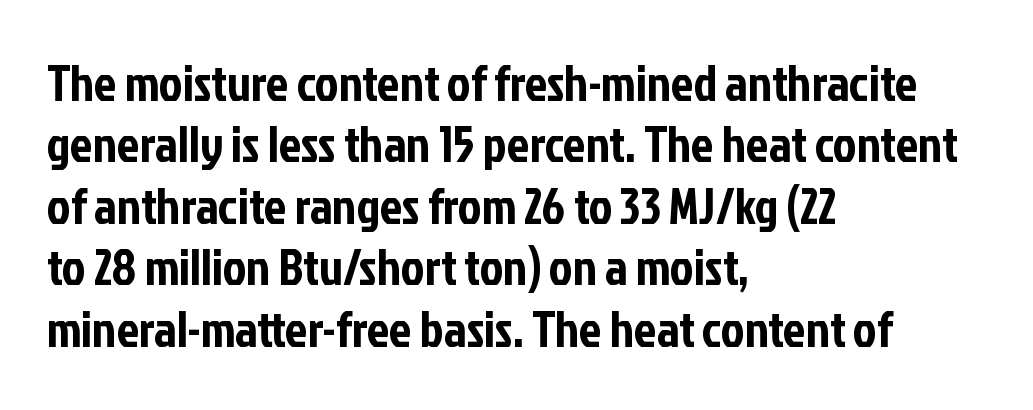
{"serif": "no", "italic": "no", "width": "condensed", "stroke_contrast": "low", "x_height": "medium", "monospaced": "no", "underline": "no", "align": "left", "line_spacing_ratio": 1.23, "letter_spacing": "normal", "letter_spacing_em": 0.0, "glyph_px": 50}
